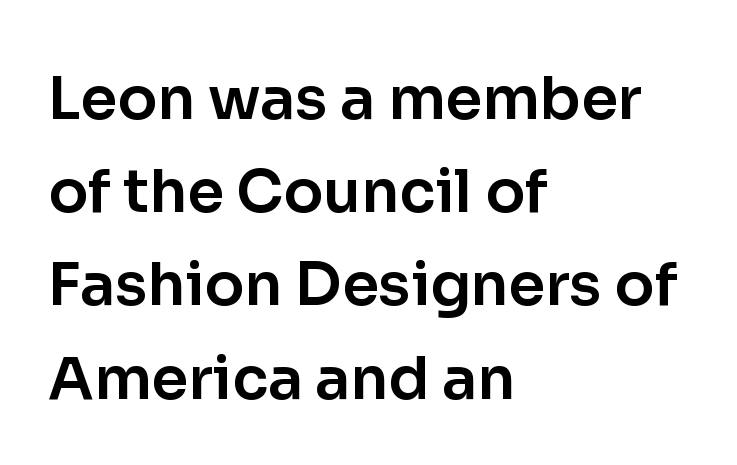
The image shows 59 px sans-serif type, upright; set left-aligned, normal line spacing (1.58x), normal letter spacing, not underlined; low stroke contrast and a medium x-height.
